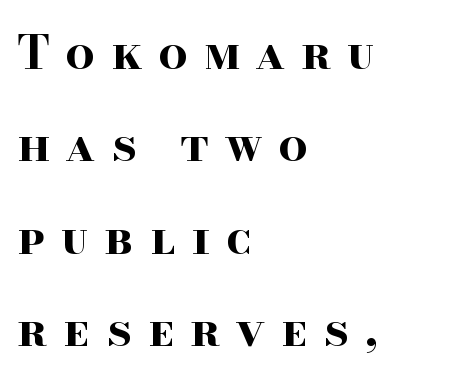
Q: Is the text bold? A: Yes.
Q: Is the text italic (slanted)? A: No, it is upright.
Q: Is the typeface a serif or a sans-serif typeface? A: Serif.
Q: Is the text underlined? A: No.
Q: How is the paragraph aligned? A: Left-aligned.
Q: Is the spacing between letters normal or unusually wide? A: Unusually wide.
Q: Is the spacing between lines tight, normal or loose? A: Loose.
Q: Width (condensed, normal, or wide)? A: Wide.
Q: Stroke contrast? A: High.
Q: x-height? A: Small.
Q: Monospaced? A: No.
